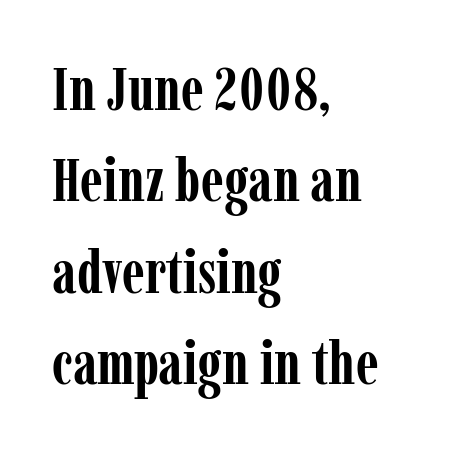
The image shows 61 px semibold, condensed serif type, upright; set left-aligned, normal line spacing (1.5x), normal letter spacing, not underlined; low stroke contrast and a medium x-height.
